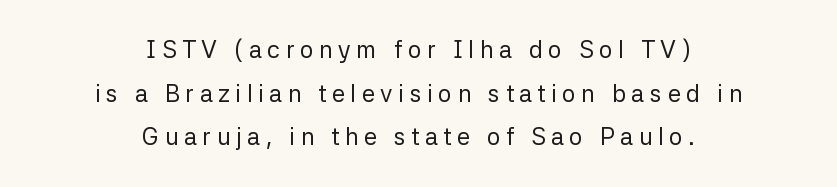
The letters stand straight up with perfectly vertical stems. Here the glyphs are tracked loosely, breaking word shapes into spaced letters. The passage shown is not bold in any degree. The gap between lines stays unmarked. Does the copy run flush right? No — it is centered line by line.
